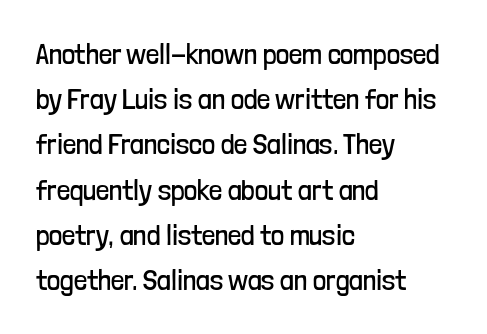
The image shows 29 px regular-weight, condensed sans-serif type, upright; set left-aligned, normal line spacing (1.56x), normal letter spacing, not underlined; low stroke contrast and a medium x-height.
